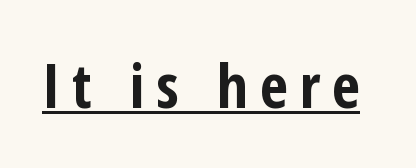
Rendered with straight, roman letterforms. The sample has been set heavy, in full bold. The designer went with a sans here, leaving each stem footless. You could not count columns in this text — the font is proportionally spaced. The words here are underlined.
